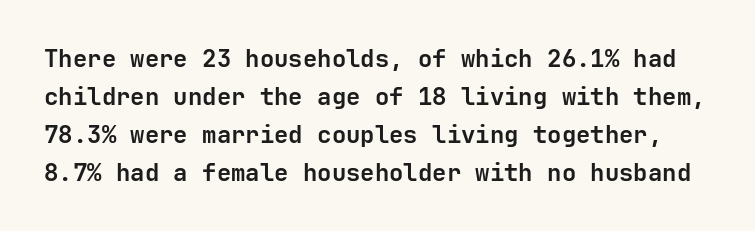
Q: Is the text bold? A: Yes.
Q: Is the text italic (slanted)? A: No, it is upright.
Q: Is the text underlined? A: No.
Q: Is the spacing between letters normal or unusually wide? A: Normal.
Q: Is the spacing between lines tight, normal or loose? A: Normal.
